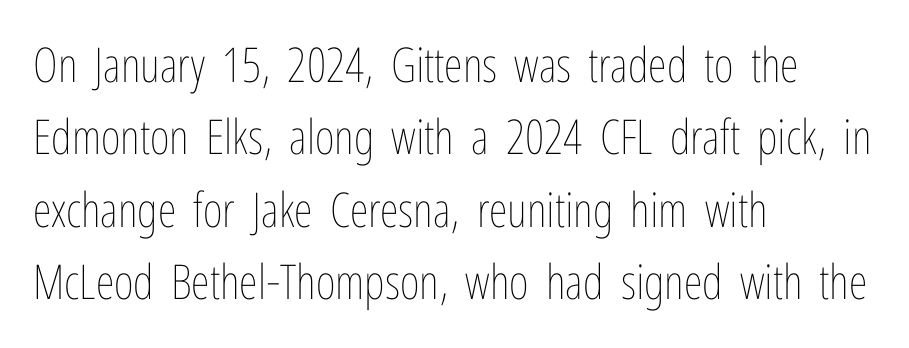
The image shows 48 px thin, condensed type, upright; set left-aligned, normal line spacing (1.51x), normal letter spacing, not underlined; low stroke contrast and a medium x-height.
